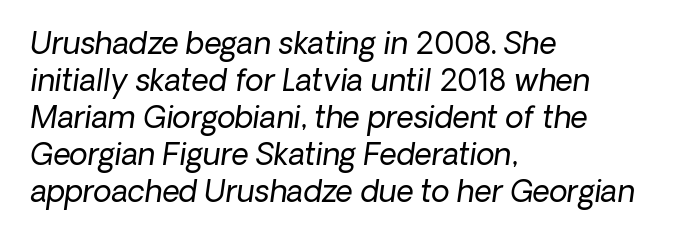
{"italic": "yes", "lean": "right", "slant_degrees": 8, "bold": "no", "weight": "regular", "width": "normal", "stroke_contrast": "low", "x_height": "medium", "monospaced": "no", "underline": "no", "align": "left", "line_spacing_ratio": 1.23, "letter_spacing": "normal", "letter_spacing_em": 0.0, "glyph_px": 30}
